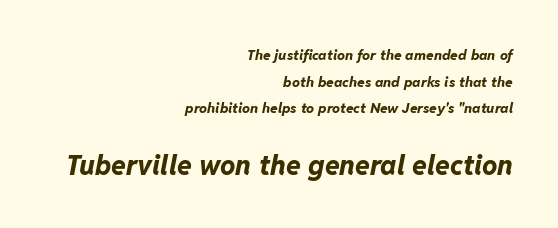
Scale increases going downward across the two blocks. The leading is generous, giving the passage an open texture. Characters follow at the spacing the type designer built in. Decoration check: the copy has no underline. Does the copy run flush right? Yes — the right margin is perfectly even. Does the weight exceed regular? Yes, all the way to bold.
